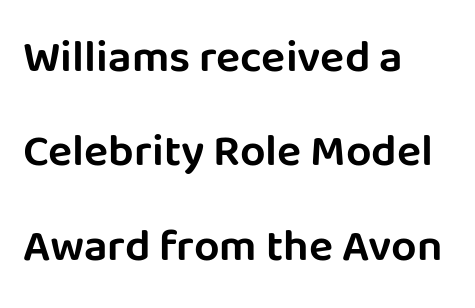
The image shows 45 px sans-serif type, upright; set left-aligned, loose line spacing (2.1x), normal letter spacing, not underlined; low stroke contrast and a large x-height.
